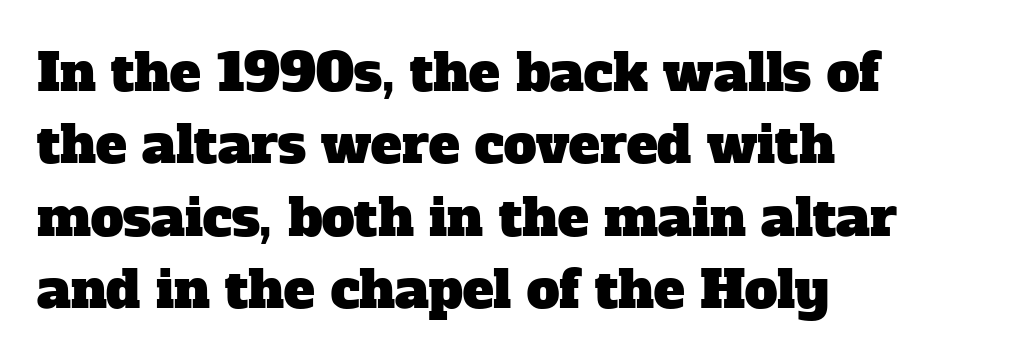
The image shows 52 px serif type; set left-aligned, normal line spacing (1.39x), normal letter spacing, not underlined; low stroke contrast and a medium x-height.
